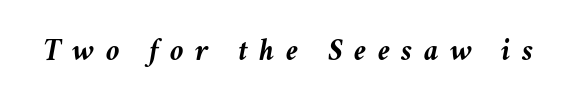
{"italic": "yes", "lean": "right", "slant_degrees": 11, "bold": "yes", "weight": "semibold", "width": "normal", "stroke_contrast": "medium", "x_height": "medium", "monospaced": "no", "underline": "no", "letter_spacing": "wide", "letter_spacing_em": 0.37, "glyph_px": 31}
